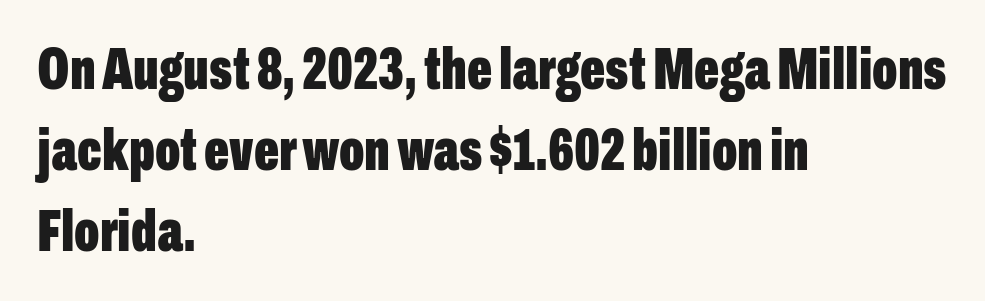
Is there any slant? The stems are plumb. The font is running at its bold setting. Each line starts at the same left margin while the right side varies. Are there feet on the stems? There aren't — it's a sans.
